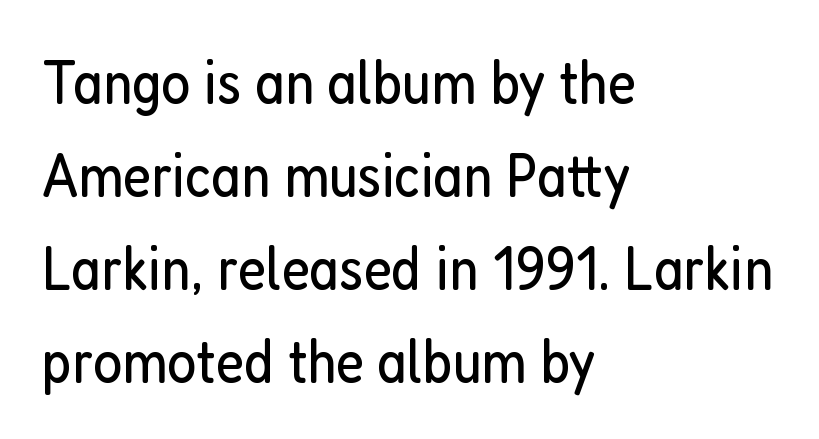
The image shows 62 px regular-weight, condensed sans-serif type, upright; set left-aligned, normal line spacing (1.5x), normal letter spacing, not underlined; low stroke contrast and a medium x-height.
